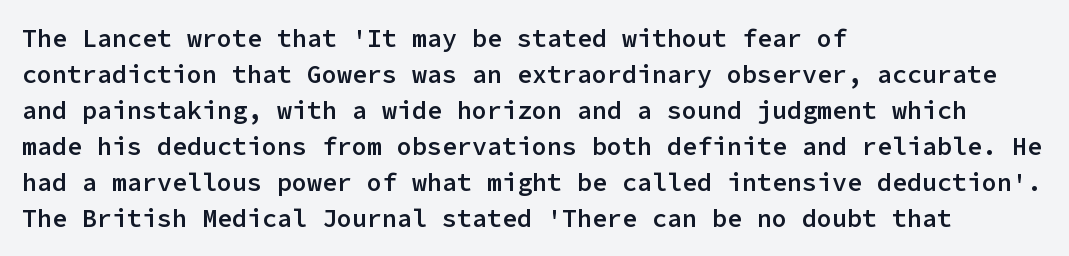
Q: Is the text bold? A: Semi-bold.
Q: Is the text italic (slanted)? A: No, it is upright.
Q: Is the text underlined? A: No.
Q: How is the paragraph aligned? A: Left-aligned.
Q: Is the spacing between letters normal or unusually wide? A: Normal.
Q: Is the spacing between lines tight, normal or loose? A: Normal.
